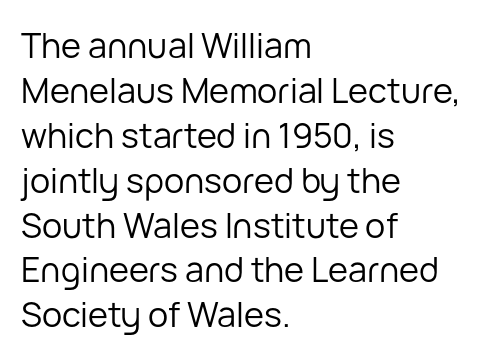
Rule under the text: the space is simply empty. Nope, not italic — everything's standing straight. Which margin do the lines hug? The left one — the right edge is uneven. Nope, no serifs anywhere on these letters. Interline gaps are of average width in this sample.
